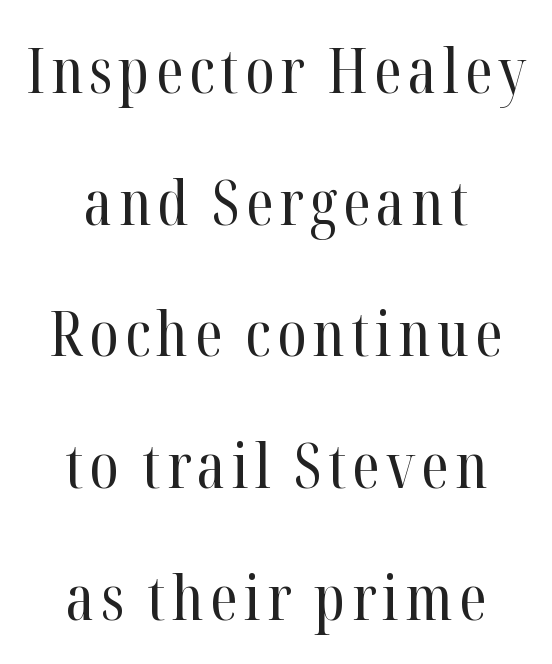
The image shows 63 px regular-weight, condensed serif type, upright; set centered, loose line spacing (2.09x), not underlined; high stroke contrast and a medium x-height.
